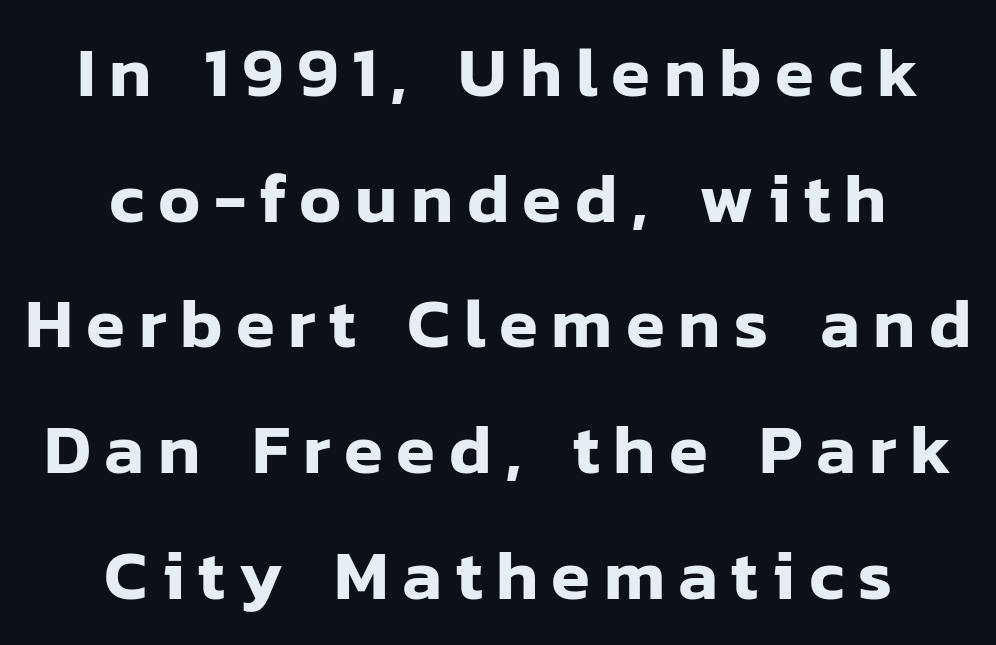
{"serif": "no", "italic": "no", "width": "normal", "stroke_contrast": "low", "x_height": "medium", "monospaced": "no", "underline": "no", "align": "center", "line_spacing_ratio": 1.77, "glyph_px": 71}
